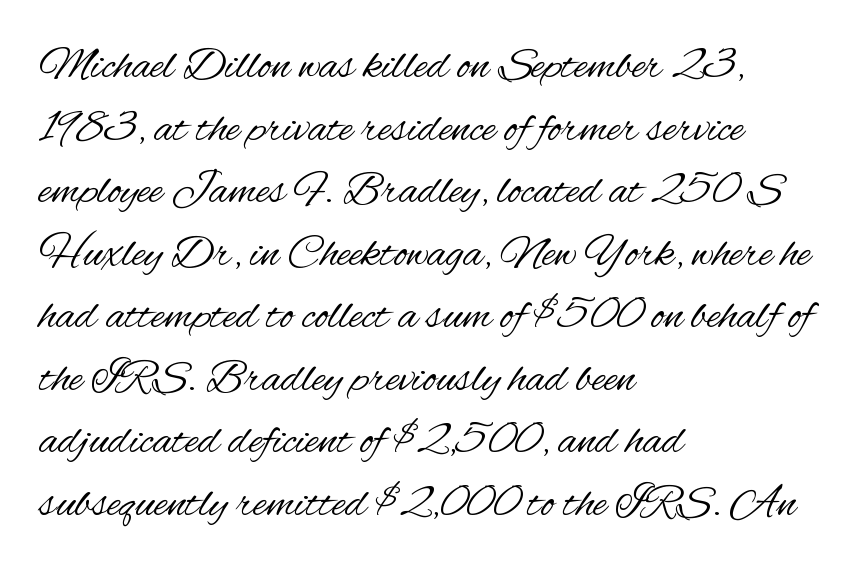
The image shows 46 px regular-weight, condensed sans-serif type; set left-aligned, normal line spacing (1.36x), normal letter spacing, not underlined; medium stroke contrast and a small x-height.
